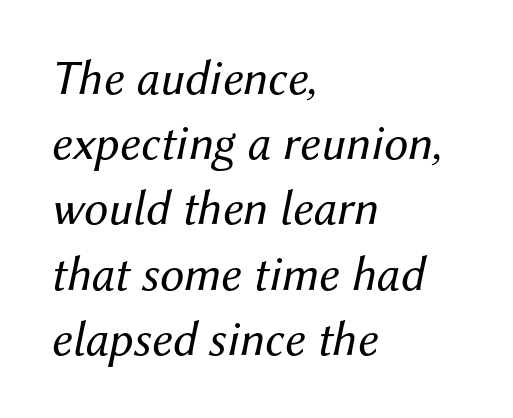
{"italic": "yes", "lean": "right", "slant_degrees": 12, "bold": "no", "weight": "regular", "width": "normal", "stroke_contrast": "medium", "x_height": "medium", "monospaced": "no", "underline": "no", "align": "left", "line_spacing": "normal", "line_spacing_ratio": 1.33, "letter_spacing": "normal", "letter_spacing_em": 0.0, "glyph_px": 49}
